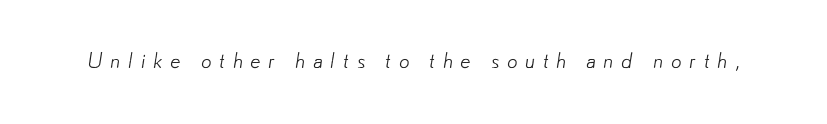
Q: Is the text bold? A: No.
Q: Is the text underlined? A: No.
Q: Is the spacing between letters normal or unusually wide? A: Unusually wide.
